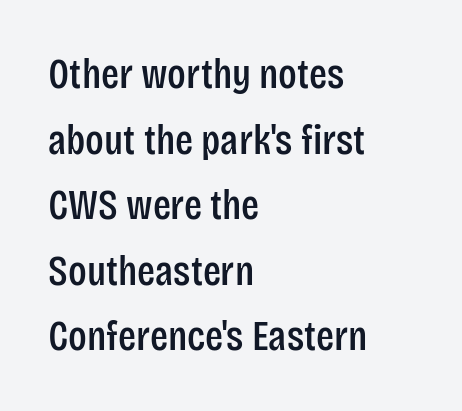
{"serif": "no", "italic": "no", "width": "condensed", "stroke_contrast": "low", "x_height": "large", "monospaced": "no", "underline": "no", "align": "left", "line_spacing": "normal", "line_spacing_ratio": 1.56, "letter_spacing": "normal", "letter_spacing_em": 0.0, "glyph_px": 42}
